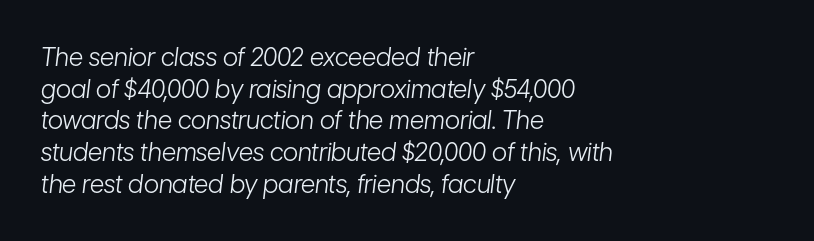
Q: Is the text bold? A: No.
Q: Is the text italic (slanted)? A: Yes, it leans right by about 7 degrees.
Q: Is the text underlined? A: No.
Q: How is the paragraph aligned? A: Left-aligned.
Q: Is the spacing between letters normal or unusually wide? A: Normal.
Q: Is the spacing between lines tight, normal or loose? A: Normal.
